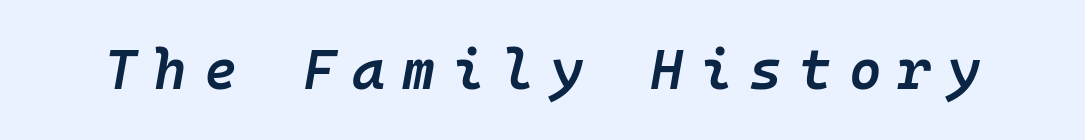
The image shows 56 px semibold type, italic (leaning right), monospaced; set unusually wide letter spacing (+0.3 em), not underlined; low stroke contrast and a medium x-height.
